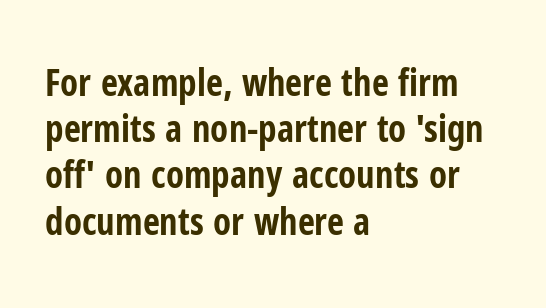
Q: Is the text bold? A: Yes.
Q: Is the text italic (slanted)? A: No, it is upright.
Q: Is the typeface a serif or a sans-serif typeface? A: Sans-serif.
Q: Is the text underlined? A: No.
Q: How is the paragraph aligned? A: Left-aligned.
Q: Is the spacing between letters normal or unusually wide? A: Normal.
Q: Is the spacing between lines tight, normal or loose? A: Normal.
Q: Width (condensed, normal, or wide)? A: Condensed.
Q: Stroke contrast? A: Low.
Q: x-height? A: Medium.
Q: Monospaced? A: No.
